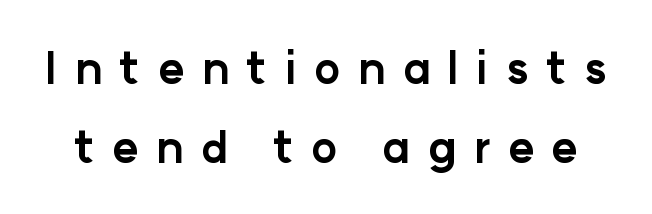
The image shows 44 px bold sans-serif type, upright; set line spacing 1.8x, unusually wide letter spacing (+0.39 em), not underlined; low stroke contrast and a medium x-height.
